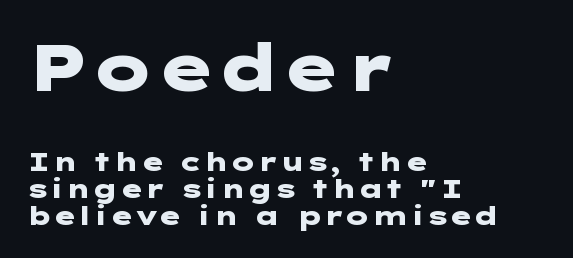
A bare baseline throughout the passage. Look at the tracking — it's just the regular setting, nothing added. Tightly led — the rows are bunched. Designer's note — italics off, roman on.
